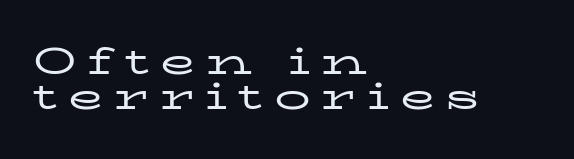
Q: Is the text bold? A: No.
Q: Is the text italic (slanted)? A: No, it is upright.
Q: Is the typeface a serif or a sans-serif typeface? A: Serif.
Q: Is the text underlined? A: No.
Q: How is the paragraph aligned? A: Left-aligned.
Q: Is the spacing between letters normal or unusually wide? A: Unusually wide.
Q: Is the spacing between lines tight, normal or loose? A: Tight.
Q: Width (condensed, normal, or wide)? A: Wide.
Q: Stroke contrast? A: Low.
Q: x-height? A: Medium.
Q: Monospaced? A: No.
